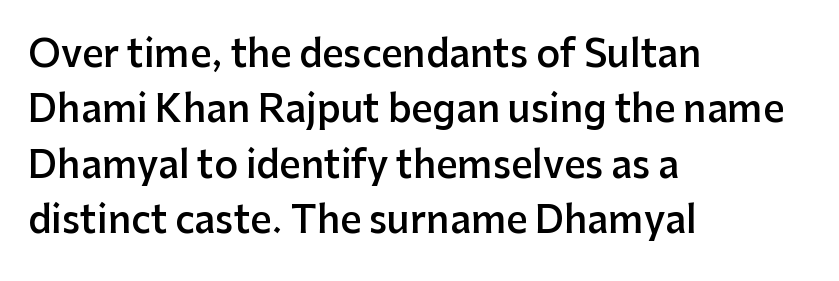
{"serif": "no", "italic": "no", "bold": "semi", "weight": "semibold", "width": "normal", "stroke_contrast": "low", "x_height": "medium", "monospaced": "no", "underline": "no", "align": "left", "line_spacing": "normal", "line_spacing_ratio": 1.5, "letter_spacing": "normal", "letter_spacing_em": 0.0, "glyph_px": 37}
